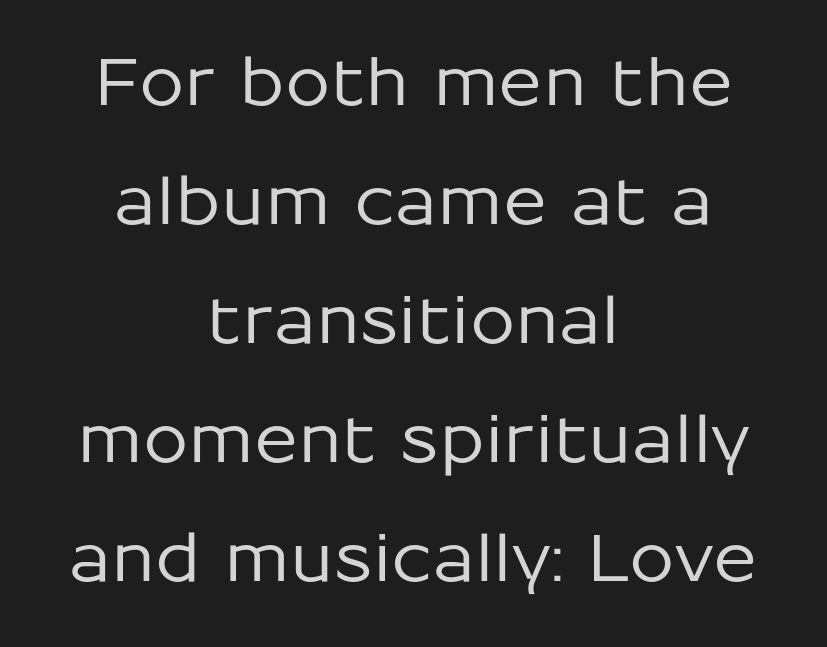
The image shows 65 px sans-serif type, upright; set centered, line spacing 1.83x, normal letter spacing, not underlined; low stroke contrast and a medium x-height.
